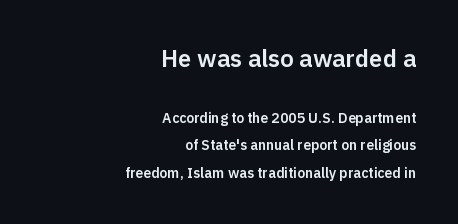
Typesetter's note — upper block bumped up in size, lower block left smaller. Every row of glyphs terminates at an identical x-position on the right. The type sits square on the baseline with zero lean. Compared with typical paragraphs, the rows here are farther apart. In terms of letterspacing, this is plain default setting.
